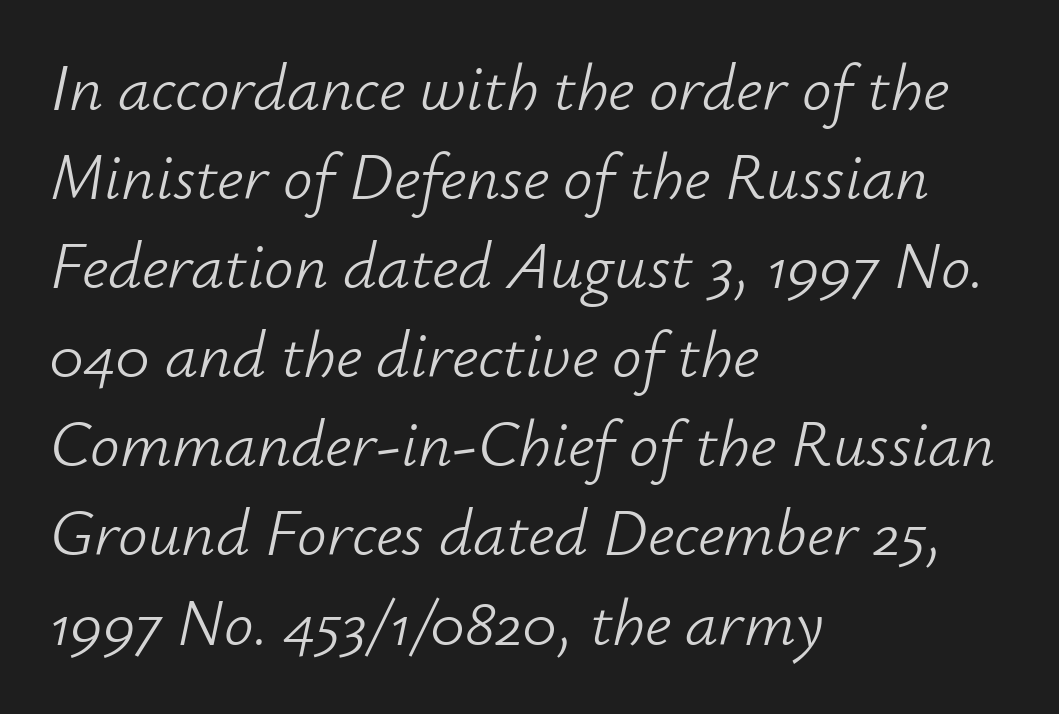
Q: Is the text bold? A: No.
Q: Is the text italic (slanted)? A: Yes, it leans right by about 12 degrees.
Q: Is the text underlined? A: No.
Q: How is the paragraph aligned? A: Left-aligned.
Q: Is the spacing between letters normal or unusually wide? A: Normal.
Q: Is the spacing between lines tight, normal or loose? A: Normal.
Q: Width (condensed, normal, or wide)? A: Normal.
Q: Stroke contrast? A: Low.
Q: x-height? A: Small.
Q: Monospaced? A: No.
